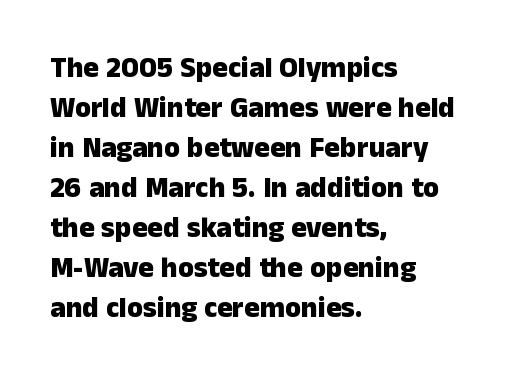
Q: Is the text bold? A: Yes.
Q: Is the text italic (slanted)? A: No, it is upright.
Q: Is the typeface a serif or a sans-serif typeface? A: Sans-serif.
Q: Is the text underlined? A: No.
Q: How is the paragraph aligned? A: Left-aligned.
Q: Is the spacing between letters normal or unusually wide? A: Normal.
Q: Is the spacing between lines tight, normal or loose? A: Normal.
Q: Width (condensed, normal, or wide)? A: Normal.
Q: Stroke contrast? A: Low.
Q: x-height? A: Medium.
Q: Monospaced? A: No.
